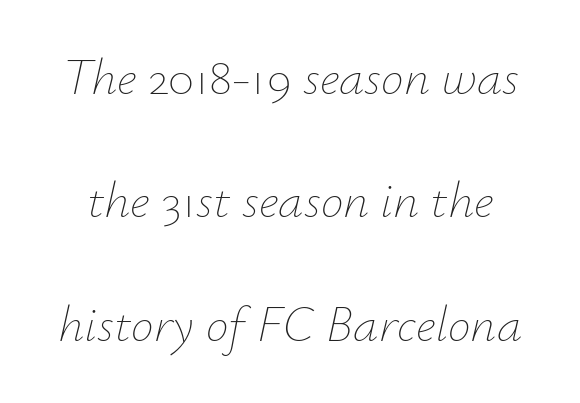
The image shows 51 px thin type, italic (leaning right); set loose line spacing (2.42x), normal letter spacing, not underlined; low stroke contrast and a small x-height.
